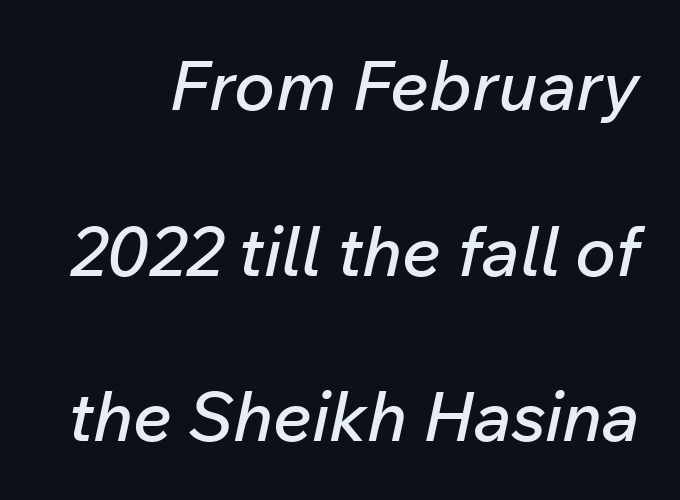
Each new line begins a long way beneath the previous one. Nobody drew a line under any word here. There's an unmistakable incline to the writing here. Looks like regular typesetting: each glyph gets only the width it needs. Look at the tracking — it's just the regular setting, nothing added.
